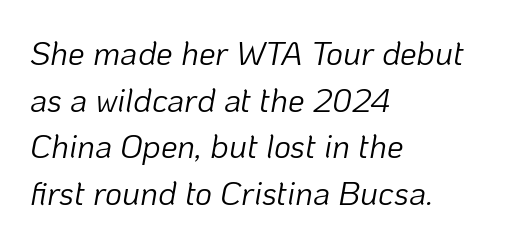
Q: Is the text bold? A: No.
Q: Is the text italic (slanted)? A: Yes, it leans right by about 10 degrees.
Q: Is the text underlined? A: No.
Q: How is the paragraph aligned? A: Left-aligned.
Q: Is the spacing between letters normal or unusually wide? A: Normal.
Q: Is the spacing between lines tight, normal or loose? A: Normal.
Q: Width (condensed, normal, or wide)? A: Normal.
Q: Stroke contrast? A: Low.
Q: x-height? A: Medium.
Q: Monospaced? A: No.
